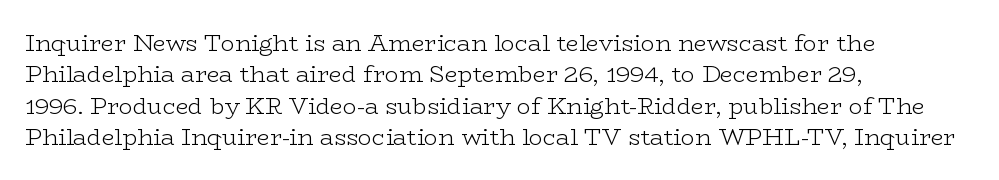
The image shows 23 px text type, upright; set left-aligned, normal line spacing (1.36x), normal letter spacing, not underlined.
